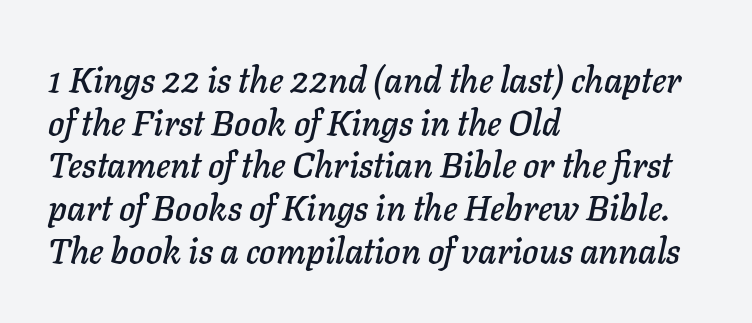
The image shows 35 px text type, italic (leaning right); set left-aligned, line spacing 1.22x, normal letter spacing, not underlined; low stroke contrast and a medium x-height.
